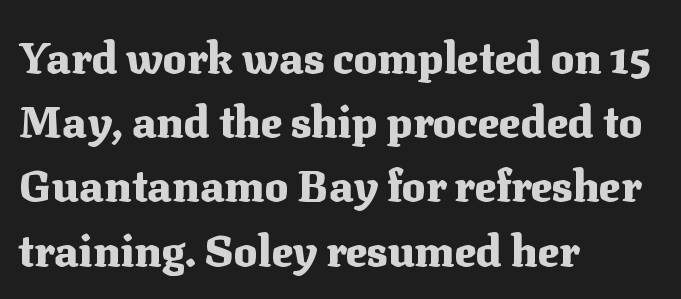
Q: Is the text bold? A: Yes.
Q: Is the text italic (slanted)? A: No, it is upright.
Q: Is the typeface a serif or a sans-serif typeface? A: Serif.
Q: Is the text underlined? A: No.
Q: How is the paragraph aligned? A: Left-aligned.
Q: Is the spacing between letters normal or unusually wide? A: Normal.
Q: Is the spacing between lines tight, normal or loose? A: Normal.
Q: Width (condensed, normal, or wide)? A: Normal.
Q: Stroke contrast? A: Medium.
Q: x-height? A: Medium.
Q: Monospaced? A: No.
